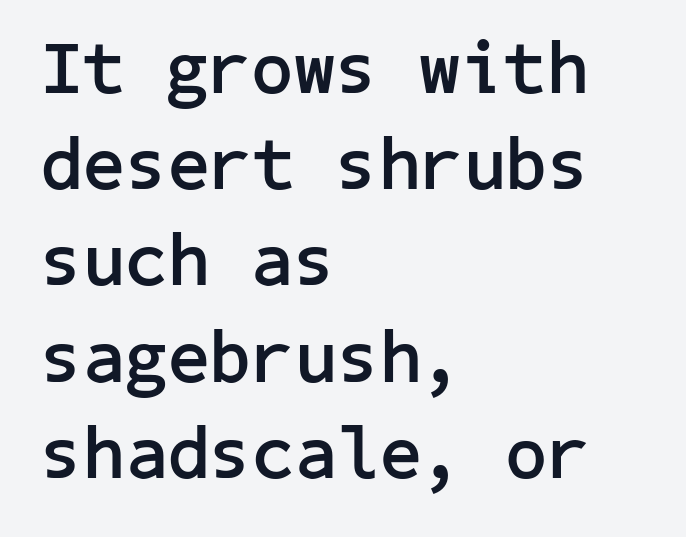
The image shows 74 px semibold sans-serif type, upright; set left-aligned, normal line spacing (1.3x), normal letter spacing, not underlined; low stroke contrast and a medium x-height.
